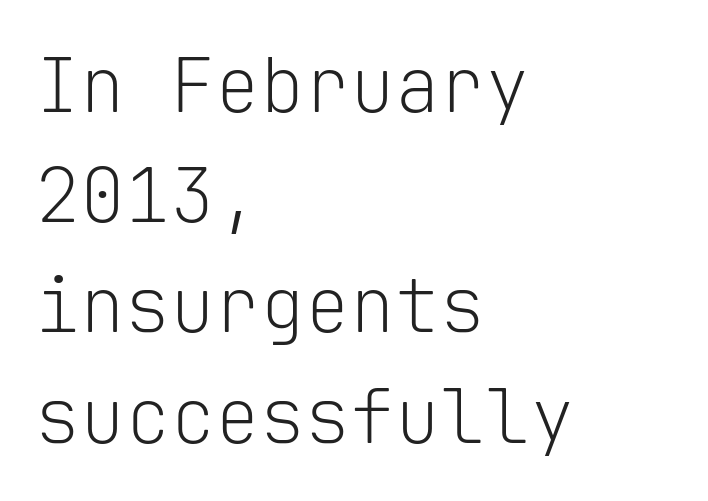
The image shows 75 px light sans-serif type, upright, monospaced; set left-aligned, normal line spacing (1.47x), normal letter spacing, not underlined; low stroke contrast and a medium x-height.
